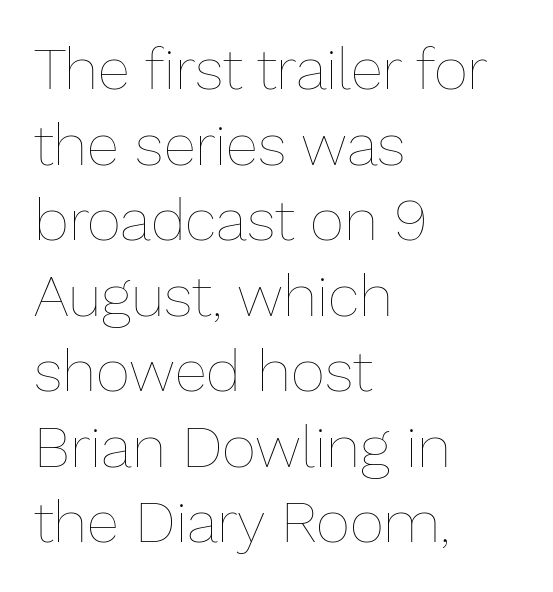
Q: Is the text bold? A: No.
Q: Is the text italic (slanted)? A: No, it is upright.
Q: Is the text underlined? A: No.
Q: How is the paragraph aligned? A: Left-aligned.
Q: Is the spacing between letters normal or unusually wide? A: Normal.
Q: Is the spacing between lines tight, normal or loose? A: Normal.
Q: Width (condensed, normal, or wide)? A: Normal.
Q: Stroke contrast? A: Low.
Q: x-height? A: Medium.
Q: Monospaced? A: No.
